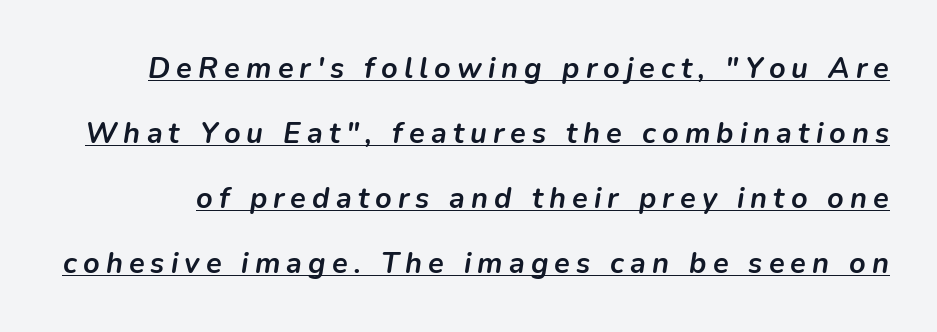
The designer dialed line spacing up above the default. Each letter keeps its own natural width here, so spacing adapts to shape. These characters rest on top of a visible drawn line. The letters are spread apart with noticeably loose tracking. The passage shown leans; its letterforms are oblique.
